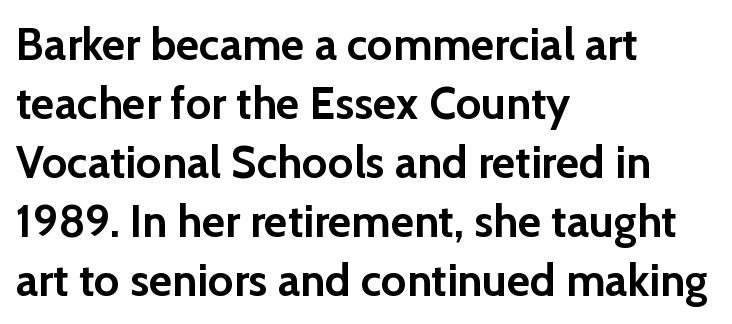
Unlike a traditional serif, this face leaves its strokes unadorned. What stands out about the letter spacing? Nothing — it is the standard amount. Nope, not italic — everything's standing straight. Line starts are locked; line ends wander. Vertically, the passage feels balanced, rows spaced as you'd expect. Each row of text sits above clean, open space.
